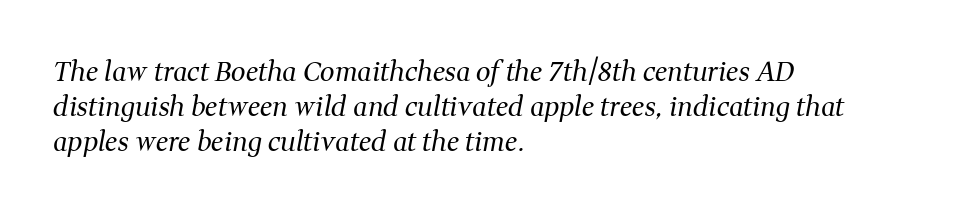
Only glyphs here, with clear space below each row. Vertical stems look standard width or narrower in stroke. Italic: yes, the glyphs are oblique. In terms of leading, this rendering sits right in the middle. All the whitespace from short lines collects on the right. Caption: standard tracking, unaltered.
